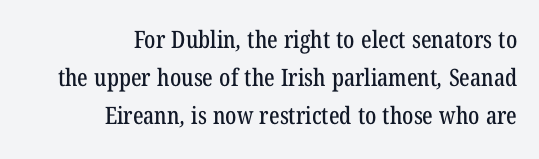
{"underline": "no", "align": "right", "line_spacing": "normal", "line_spacing_ratio": 1.59, "letter_spacing": "normal", "letter_spacing_em": 0.0, "glyph_px": 24}
